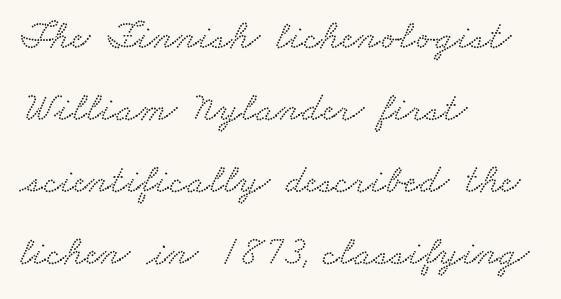
The image shows 41 px wide serif type; set left-aligned, line spacing 1.76x, normal letter spacing, not underlined; low stroke contrast and a small x-height.
